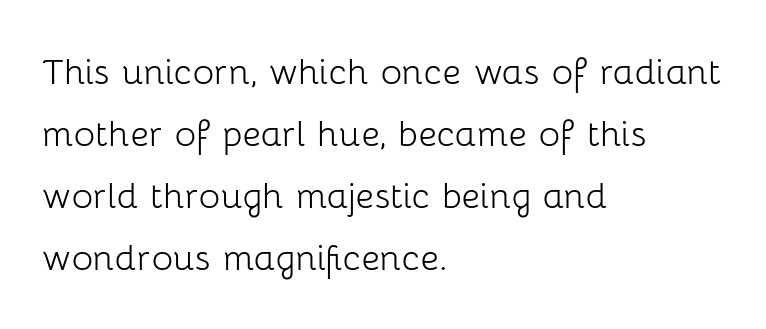
The image shows 45 px light sans-serif type, upright; set left-aligned, normal line spacing (1.38x), normal letter spacing, not underlined; low stroke contrast and a medium x-height.
